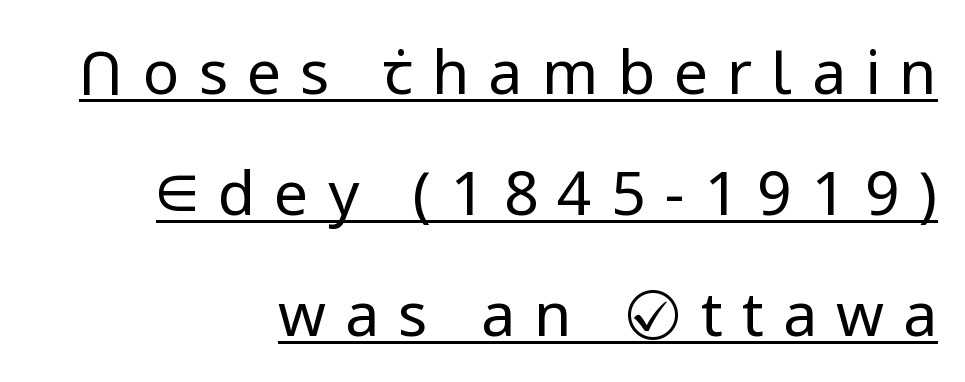
{"serif": "no", "italic": "no", "bold": "no", "weight": "regular", "width": "normal", "stroke_contrast": "low", "x_height": "medium", "monospaced": "no", "underline": "yes", "align": "right", "line_spacing": "loose", "line_spacing_ratio": 1.98, "letter_spacing": "wide", "letter_spacing_em": 0.31, "glyph_px": 61}
